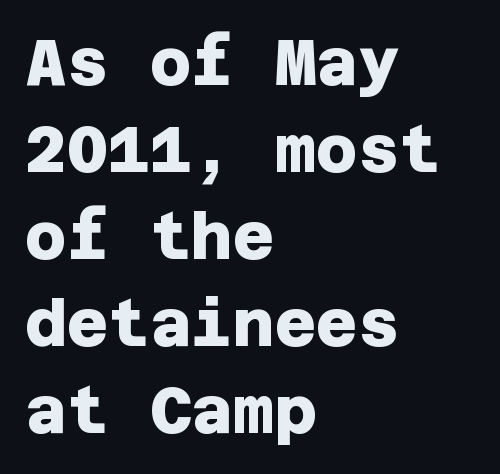
The image shows 64 px heavy sans-serif type; set left-aligned, normal line spacing (1.36x), normal letter spacing, not underlined; low stroke contrast and a large x-height.
